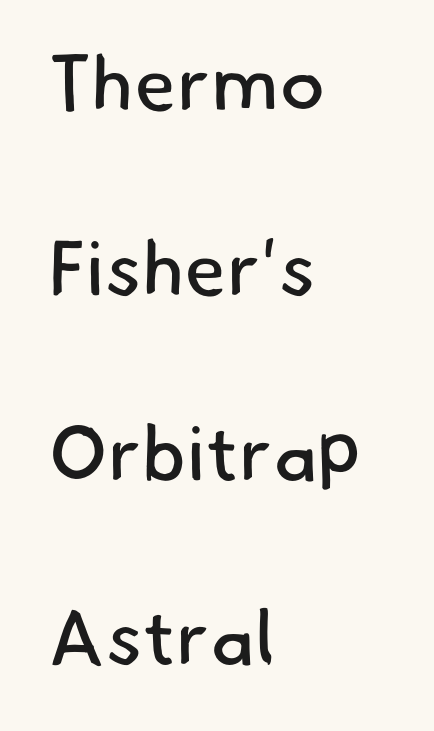
I'd call this a sans setting — the letters go barefoot. These lines are rendered in a variable-pitch font. This sample trades compactness for vertical openness between lines. A classic flush-left, rag-right setting is used for this passage. Observe the ordinary spacing: letters are neighbours, not strangers. Any mark beneath the type? The region is blank.
